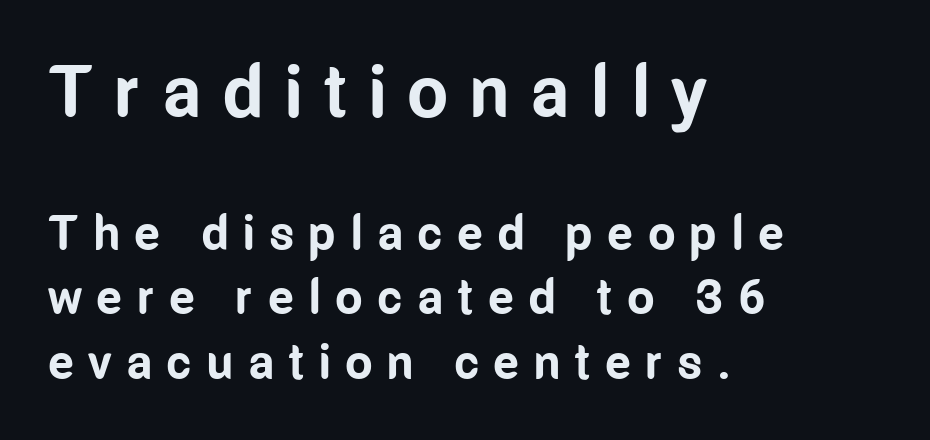
The image shows 73 px bold, condensed sans-serif type, upright; set left-aligned, normal line spacing (1.32x), unusually wide letter spacing (+0.29 em), not underlined; the first (top) block is 1.49x larger; low stroke contrast and a medium x-height.
